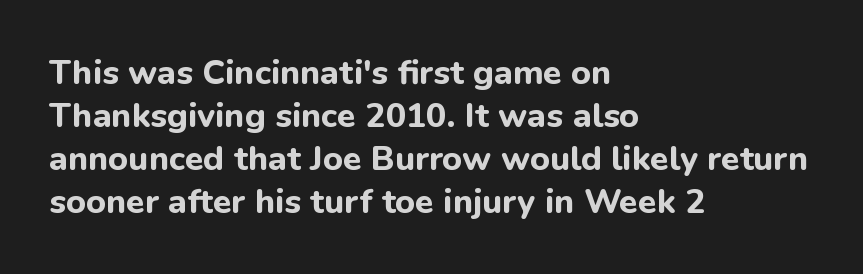
Every character sits straight up, as roman type does. Looks like regular typesetting: each glyph gets only the width it needs. Left-aligned paragraph, ragged on the right. Are there feet on the stems? There aren't — it's a sans. You'd pick this weight for a headline — it's a proper bold.
